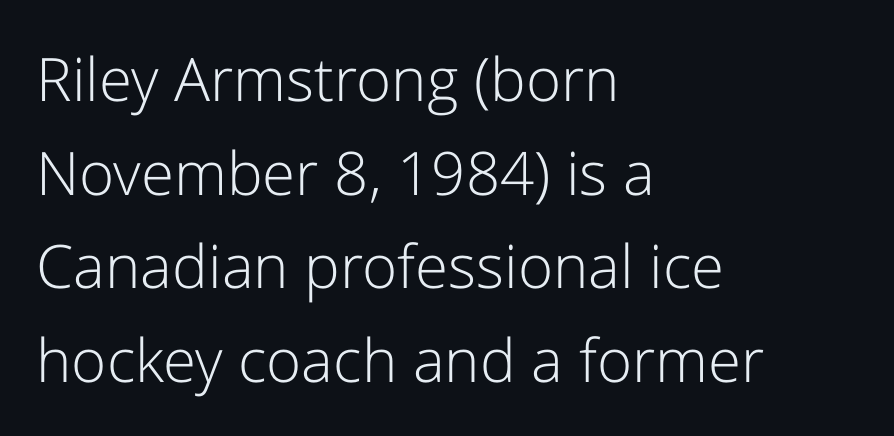
{"serif": "no", "italic": "no", "bold": "no", "weight": "light", "width": "normal", "stroke_contrast": "low", "x_height": "medium", "monospaced": "no", "underline": "no", "align": "left", "line_spacing": "normal", "line_spacing_ratio": 1.56, "letter_spacing": "normal", "letter_spacing_em": 0.0, "glyph_px": 60}
